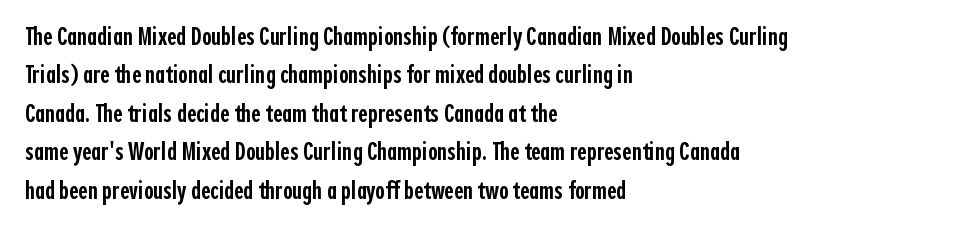
The image shows 26 px text type, upright; set left-aligned, normal line spacing (1.48x), normal letter spacing, not underlined.
